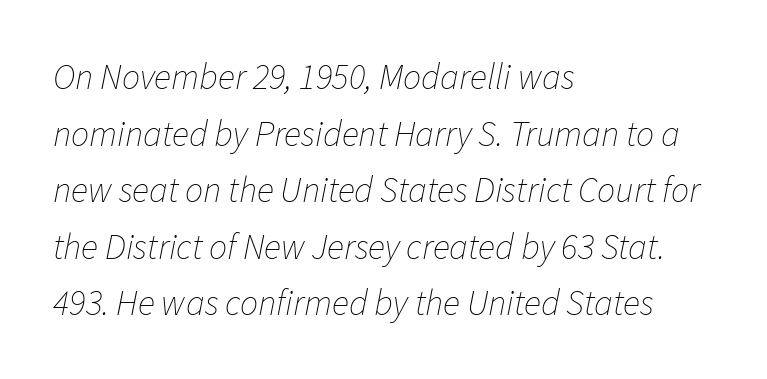
How are the letters spaced? Ordinarily, with no added tracking. Horizontal alignment here is leftward, the default for most running prose. Honestly, there is no underline to notice here at all. Regarding leading, the lines here are spaced in the standard way. The weight tops out at a normal text grade. Varying glyph widths throughout — classic text-font behaviour.
